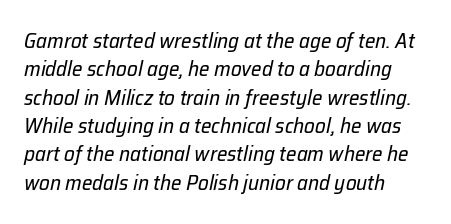
{"italic": "yes", "lean": "right", "slant_degrees": 12, "bold": "no", "underline": "no", "align": "left", "line_spacing": "normal", "line_spacing_ratio": 1.35, "letter_spacing": "normal", "letter_spacing_em": 0.0, "glyph_px": 21}
